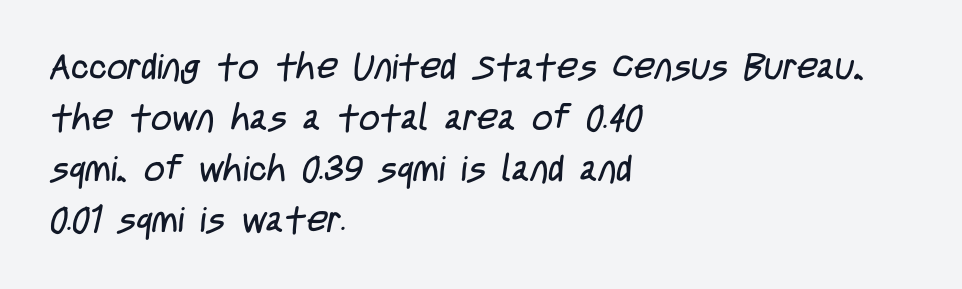
{"serif": "no", "bold": "no", "weight": "regular", "width": "condensed", "stroke_contrast": "low", "x_height": "large", "monospaced": "no", "underline": "no", "align": "left", "line_spacing": "normal", "line_spacing_ratio": 1.42, "letter_spacing": "normal", "letter_spacing_em": 0.0, "glyph_px": 36}
